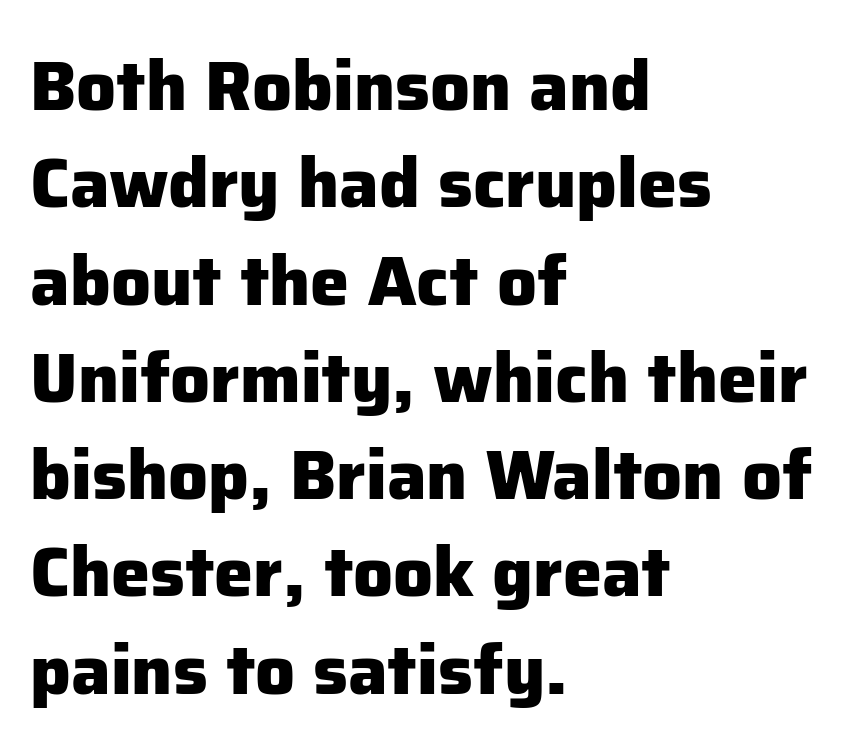
{"serif": "no", "italic": "no", "bold": "yes", "weight": "heavy", "width": "normal", "stroke_contrast": "low", "x_height": "medium", "monospaced": "no", "underline": "no", "align": "left", "line_spacing": "normal", "line_spacing_ratio": 1.39, "letter_spacing": "normal", "letter_spacing_em": 0.0, "glyph_px": 70}
